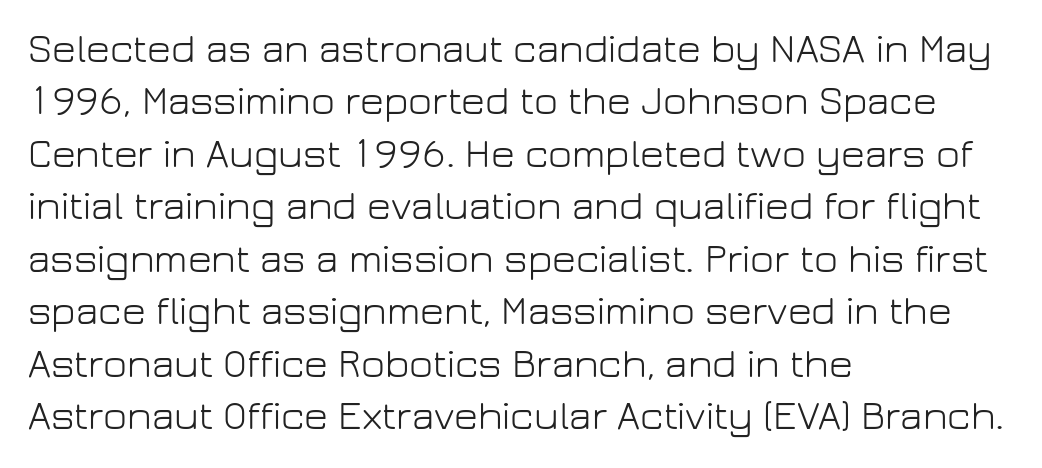
{"serif": "no", "italic": "no", "bold": "no", "weight": "light", "width": "normal", "stroke_contrast": "low", "x_height": "medium", "monospaced": "no", "underline": "no", "align": "left", "line_spacing": "normal", "line_spacing_ratio": 1.28, "letter_spacing": "normal", "letter_spacing_em": 0.0, "glyph_px": 41}
